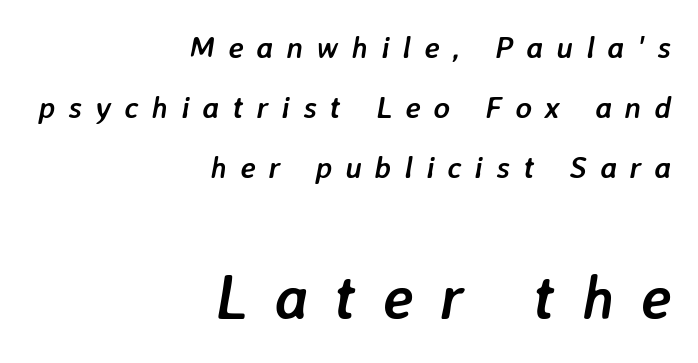
{"italic": "yes", "lean": "right", "slant_degrees": 7, "bold": "yes", "weight": "semibold", "width": "normal", "stroke_contrast": "low", "x_height": "medium", "monospaced": "no", "underline": "no", "align": "right", "line_spacing": "loose", "line_spacing_ratio": 1.94, "letter_spacing": "wide", "letter_spacing_em": 0.42, "larger_block": "second", "size_ratio": 2.0, "glyph_px": 62}
